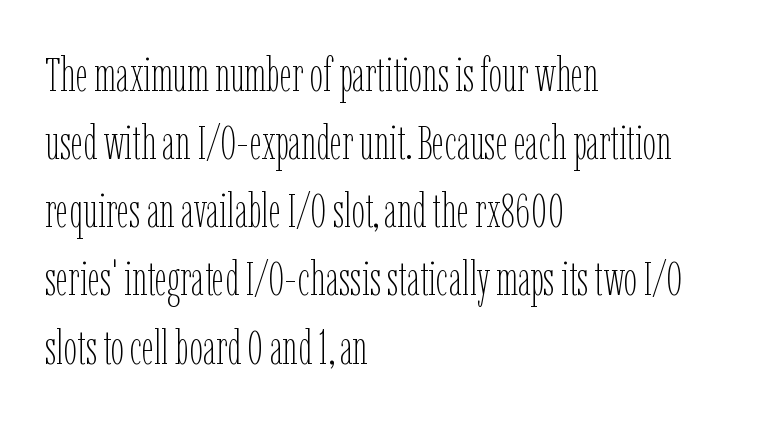
Q: Is the text bold? A: No.
Q: Is the text italic (slanted)? A: No, it is upright.
Q: Is the text underlined? A: No.
Q: How is the paragraph aligned? A: Left-aligned.
Q: Is the spacing between letters normal or unusually wide? A: Normal.
Q: Is the spacing between lines tight, normal or loose? A: Normal.
Q: Width (condensed, normal, or wide)? A: Condensed.
Q: Stroke contrast? A: Low.
Q: x-height? A: Medium.
Q: Monospaced? A: No.
